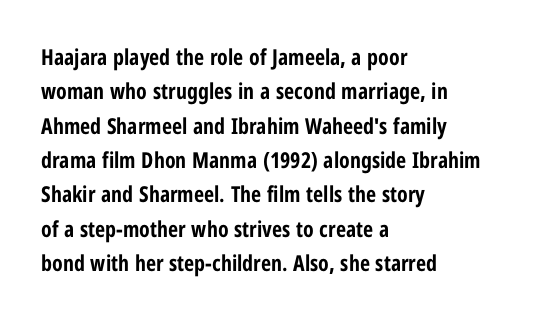
The image shows 22 px bold type, upright; set left-aligned, normal line spacing (1.56x), normal letter spacing, not underlined.
